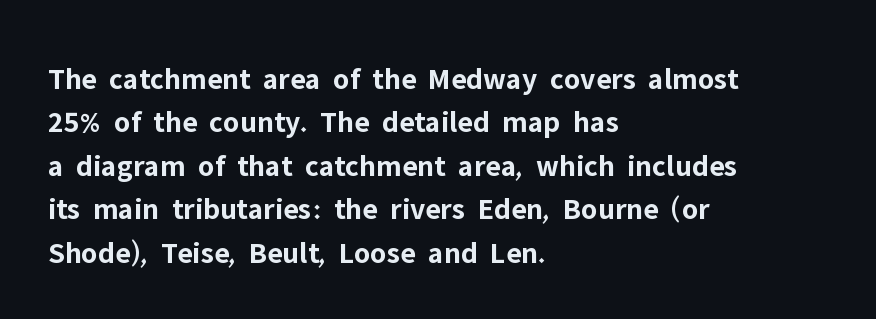
{"serif": "no", "italic": "no", "bold": "yes", "weight": "bold", "width": "normal", "stroke_contrast": "low", "x_height": "medium", "monospaced": "no", "underline": "no", "align": "left", "line_spacing": "normal", "line_spacing_ratio": 1.4, "letter_spacing": "normal", "letter_spacing_em": 0.0, "glyph_px": 31}
